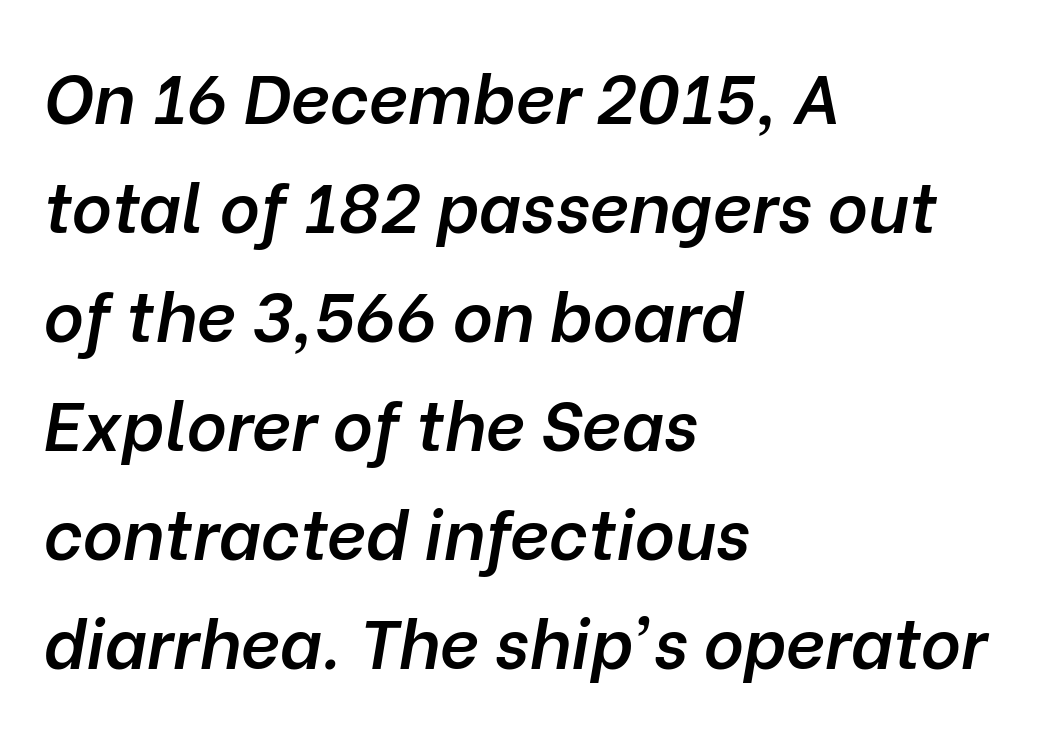
Do the characters align in a grid? No, the font is proportional. Is there much room between lines? A standard amount, neither cramped nor airy. Every letter is mildly thick-stroked: semibold rather than bold. The letters sit at their default tracking, neither squeezed nor spread. The paragraph has a hard left edge and a soft right edge. The rendering applies a slant to the glyphs.
